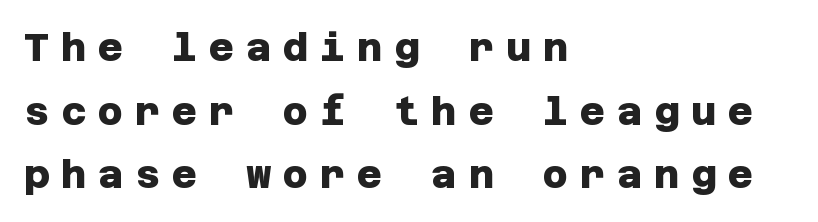
Q: Is the text bold? A: Yes.
Q: Is the typeface a serif or a sans-serif typeface? A: Sans-serif.
Q: Is the text underlined? A: No.
Q: How is the paragraph aligned? A: Left-aligned.
Q: Is the spacing between letters normal or unusually wide? A: Unusually wide.
Q: Is the spacing between lines tight, normal or loose? A: Normal.
Q: Width (condensed, normal, or wide)? A: Normal.
Q: Stroke contrast? A: Low.
Q: x-height? A: Large.
